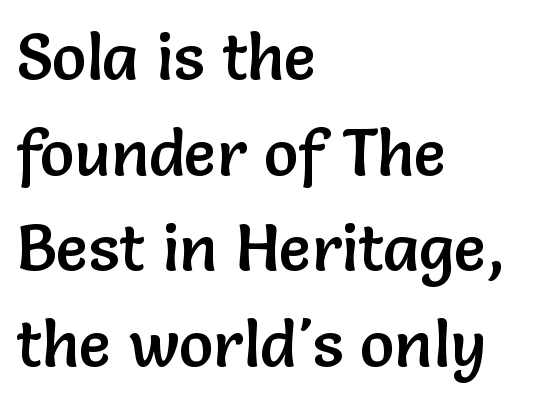
Font category for this specimen: sans-serif. Caption: standard tracking, unaltered. The rendering uses natural spacing where letterforms have individual widths. This block has exactly the height ordinary leading produces. The text block is weighted toward the left margin, trailing off unevenly rightward.
